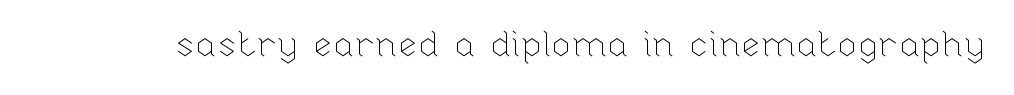
Q: Is the text bold? A: No.
Q: Is the text italic (slanted)? A: No, it is upright.
Q: Is the text underlined? A: No.
Q: Is the spacing between letters normal or unusually wide? A: Normal.
Q: Width (condensed, normal, or wide)? A: Normal.
Q: Stroke contrast? A: Low.
Q: x-height? A: Medium.
Q: Monospaced? A: No.
